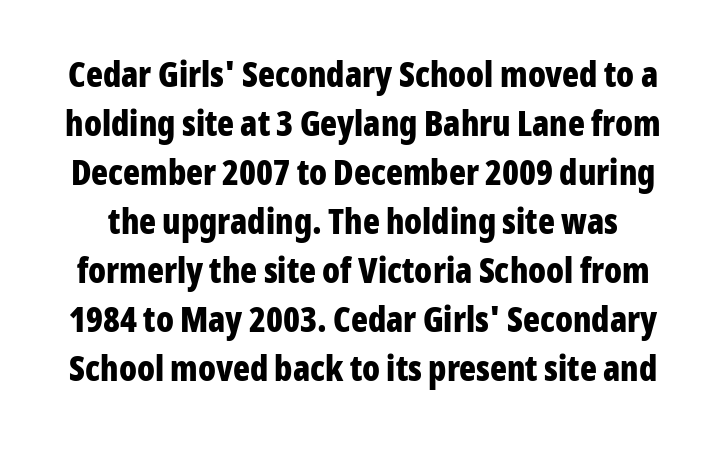
Q: Is the text bold? A: Yes.
Q: Is the text italic (slanted)? A: No, it is upright.
Q: Is the typeface a serif or a sans-serif typeface? A: Sans-serif.
Q: Is the text underlined? A: No.
Q: Is the spacing between letters normal or unusually wide? A: Normal.
Q: Is the spacing between lines tight, normal or loose? A: Normal.
Q: Width (condensed, normal, or wide)? A: Condensed.
Q: Stroke contrast? A: Low.
Q: x-height? A: Medium.
Q: Monospaced? A: No.
